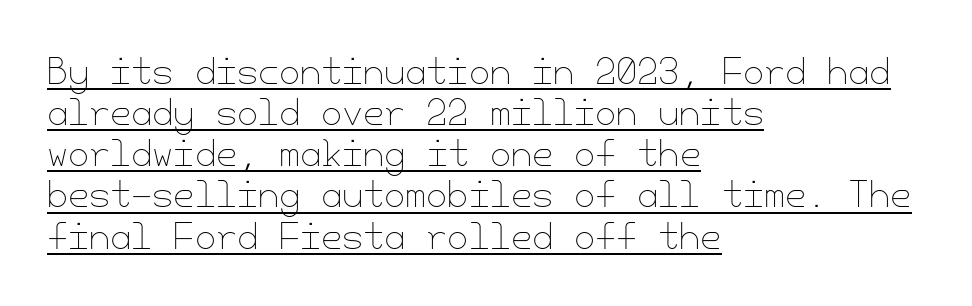
{"italic": "no", "bold": "no", "weight": "thin", "width": "normal", "stroke_contrast": "low", "x_height": "small", "underline": "yes", "align": "left", "line_spacing_ratio": 1.21, "letter_spacing": "normal", "letter_spacing_em": 0.0, "glyph_px": 34}
